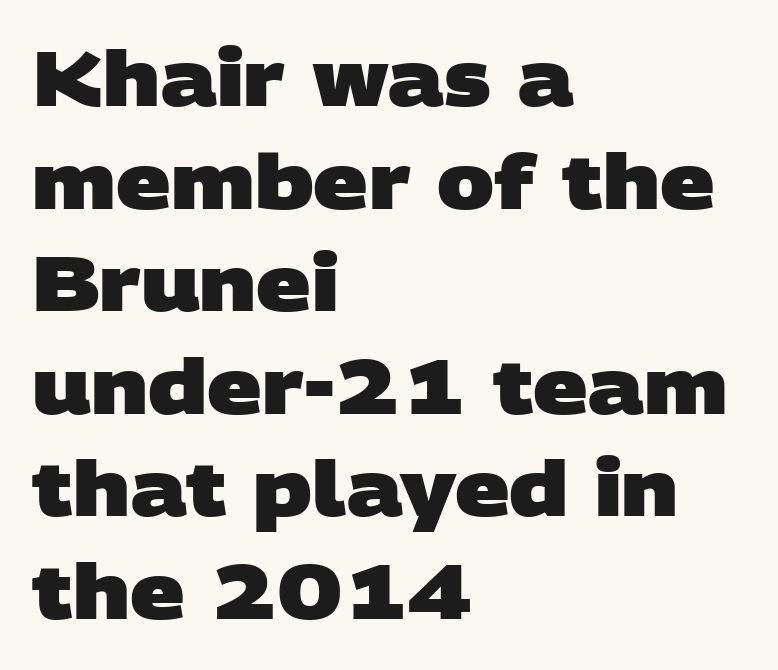
{"serif": "no", "bold": "yes", "weight": "heavy", "width": "wide", "stroke_contrast": "low", "x_height": "large", "monospaced": "no", "underline": "no", "align": "left", "line_spacing": "normal", "line_spacing_ratio": 1.35, "letter_spacing": "normal", "letter_spacing_em": 0.0, "glyph_px": 76}
